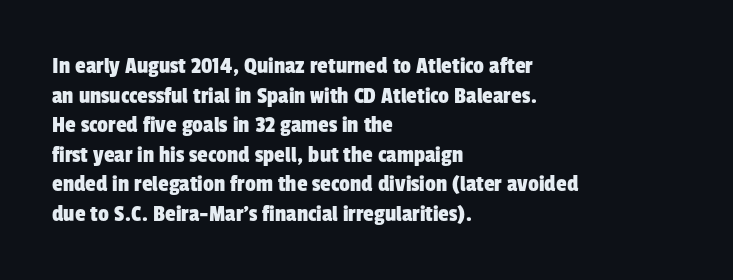
The image shows 24 px text type; set left-aligned, line spacing 1.23x, normal letter spacing, not underlined.
